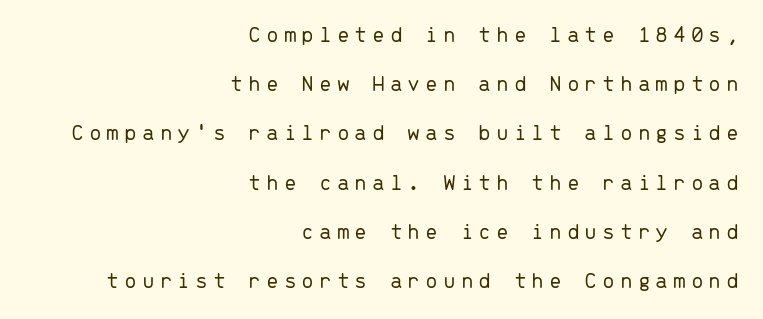
Alignment: flush right. The characters are drawn with everyday or finer stroke widths. The lettering stays uniformly vertical, giving the passage a roman look. Quick note: interline space is abundant. Does extra space separate the letters? Yes, quite a lot of it. The strip under each line holds only bare page.
